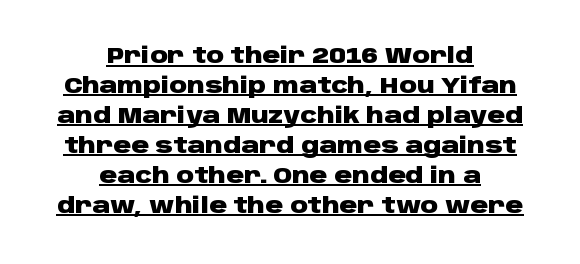
{"italic": "no", "bold": "yes", "underline": "yes", "align": "center", "line_spacing": "normal", "line_spacing_ratio": 1.36, "letter_spacing": "normal", "letter_spacing_em": 0.0, "glyph_px": 22}
